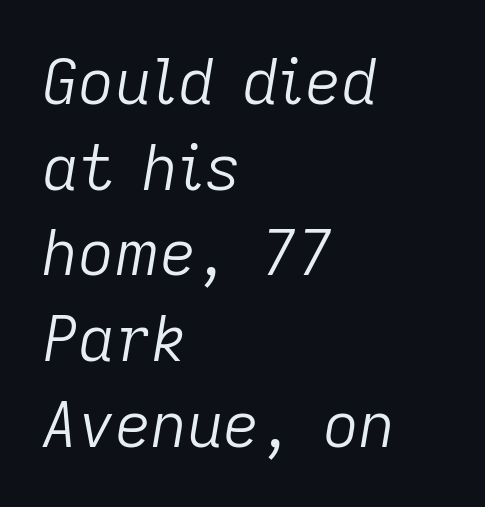
The text carries the slant typical of an italic or oblique font. The string is rendered with underlining switched off. Letter spacing: default. Summary of weight: not heavy and not bold. If you measured baseline to baseline, you'd find a middling distance. Line beginnings align vertically; line endings do not.
